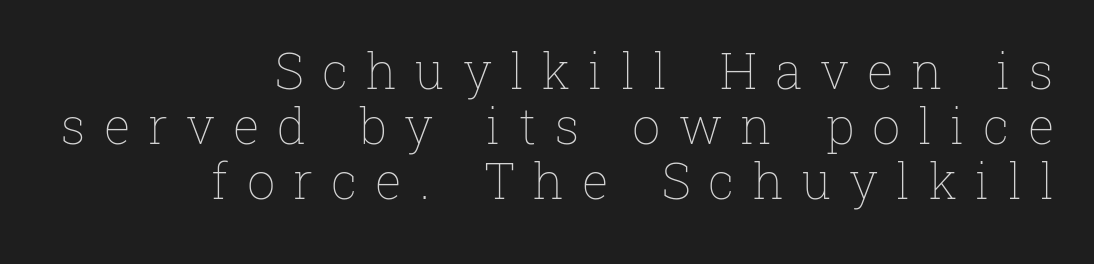
Descenders hang freely into open space. A student would call this right alignment; a typographer would say flush right, rag left. The face used here is proportionally spaced, like ordinary book or web type. Ordinary non-slanted type is in use.
